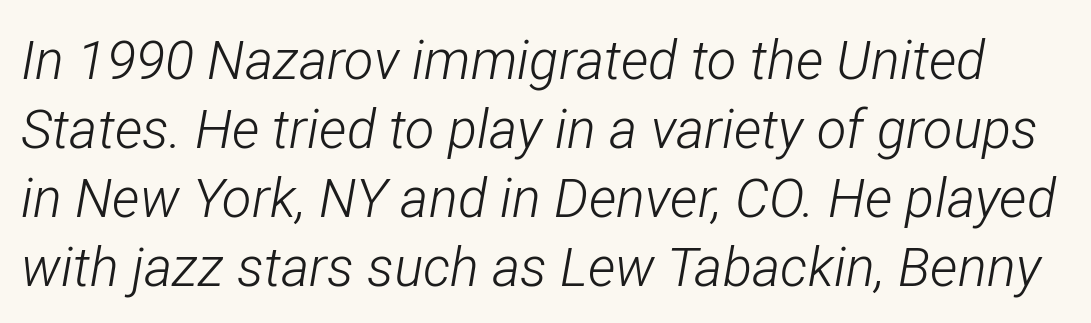
The image shows 54 px light, condensed type, italic (leaning right); set normal line spacing (1.28x), normal letter spacing, not underlined; low stroke contrast and a medium x-height.
